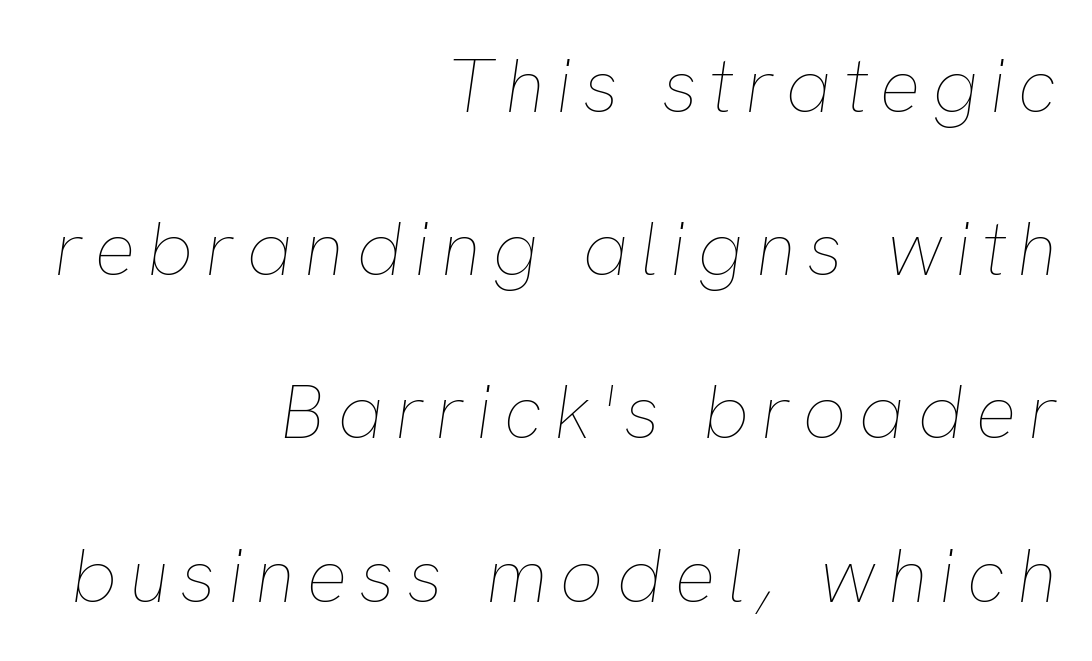
{"italic": "yes", "lean": "right", "slant_degrees": 8, "bold": "no", "weight": "thin", "width": "normal", "stroke_contrast": "low", "x_height": "medium", "monospaced": "no", "underline": "no", "align": "right", "line_spacing": "loose", "line_spacing_ratio": 2.12, "glyph_px": 77}
